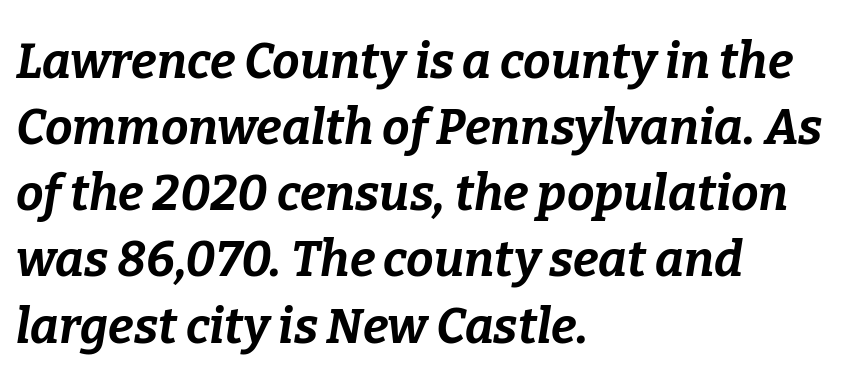
{"italic": "yes", "lean": "right", "slant_degrees": 9, "bold": "yes", "weight": "bold", "width": "normal", "stroke_contrast": "low", "x_height": "medium", "monospaced": "no", "underline": "no", "align": "left", "line_spacing": "normal", "line_spacing_ratio": 1.35, "letter_spacing": "normal", "letter_spacing_em": 0.0, "glyph_px": 49}
